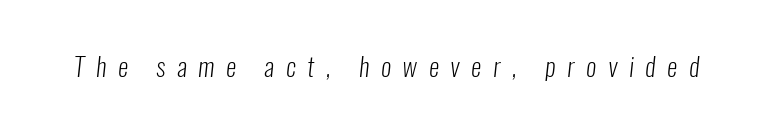
Q: Is the text bold? A: No.
Q: Is the text underlined? A: No.
Q: Is the spacing between letters normal or unusually wide? A: Unusually wide.
